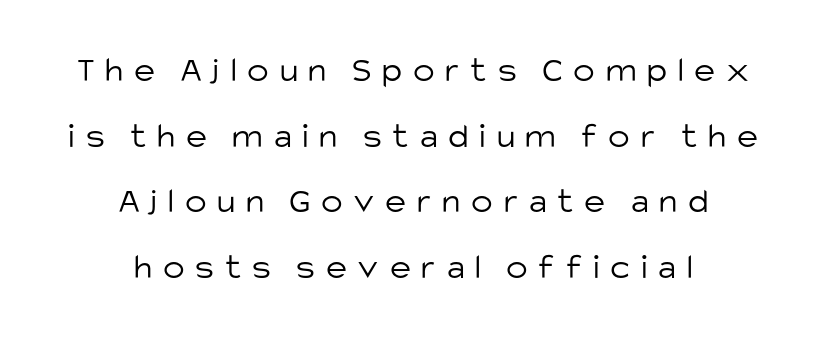
{"serif": "no", "italic": "no", "bold": "no", "weight": "light", "width": "normal", "stroke_contrast": "low", "x_height": "large", "monospaced": "no", "underline": "no", "align": "center", "line_spacing_ratio": 1.82, "letter_spacing": "wide", "letter_spacing_em": 0.3, "glyph_px": 36}
